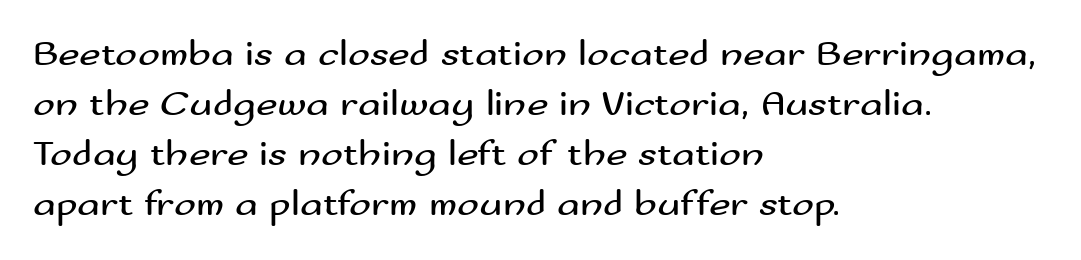
{"serif": "no", "italic": "no", "bold": "no", "weight": "regular", "width": "wide", "stroke_contrast": "medium", "x_height": "small", "monospaced": "no", "underline": "no", "align": "left", "line_spacing": "normal", "line_spacing_ratio": 1.35, "letter_spacing": "normal", "letter_spacing_em": 0.0, "glyph_px": 37}
